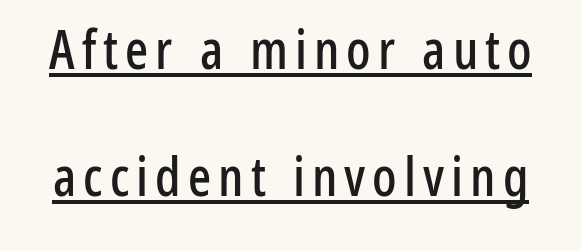
{"serif": "no", "italic": "no", "width": "condensed", "stroke_contrast": "low", "x_height": "medium", "monospaced": "no", "underline": "yes", "line_spacing": "loose", "line_spacing_ratio": 2.35, "glyph_px": 54}
